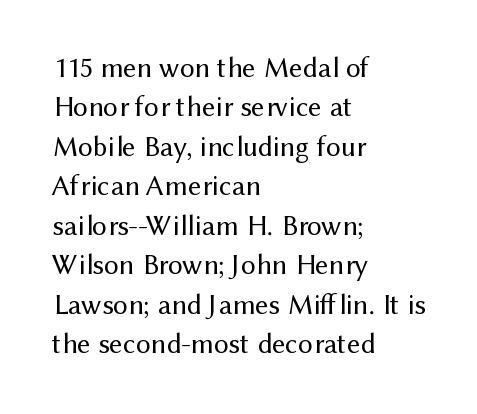
Q: Is the text bold? A: No.
Q: Is the text italic (slanted)? A: No, it is upright.
Q: Is the typeface a serif or a sans-serif typeface? A: Sans-serif.
Q: Is the text underlined? A: No.
Q: How is the paragraph aligned? A: Left-aligned.
Q: Is the spacing between letters normal or unusually wide? A: Normal.
Q: Is the spacing between lines tight, normal or loose? A: Normal.
Q: Width (condensed, normal, or wide)? A: Normal.
Q: Stroke contrast? A: Medium.
Q: x-height? A: Medium.
Q: Monospaced? A: No.
